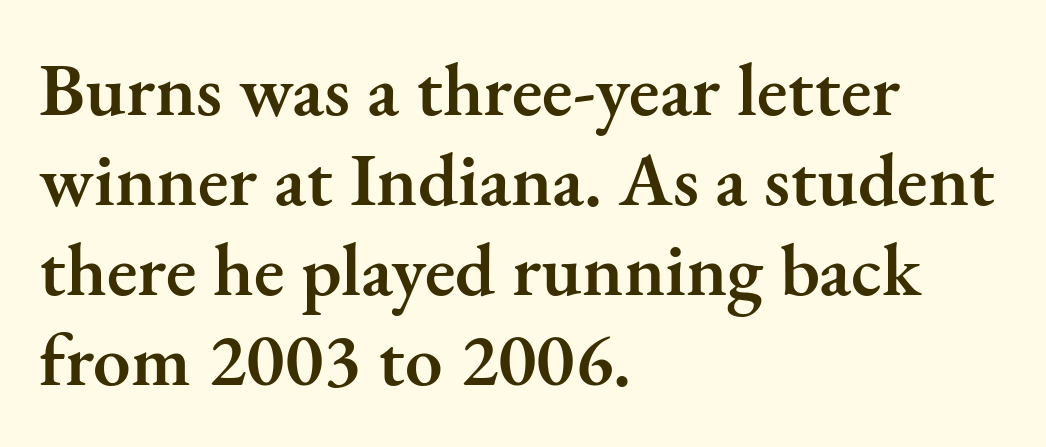
This sample has the flowing, uneven cadence of proportional lettering. How heavy is the stroke? Medium-heavy — a semibold, shy of bold. This is serif lettering, the kind often seen in printed books. Only glyphs here, with clear space below each row.
